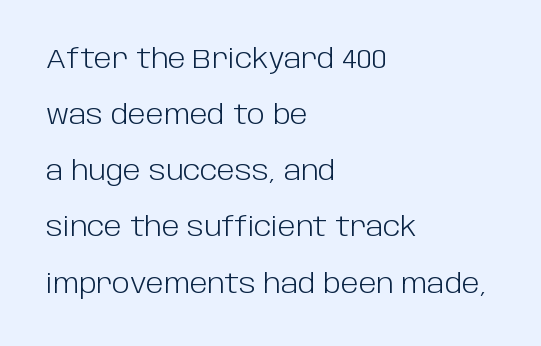
Q: Is the text bold? A: No.
Q: Is the text italic (slanted)? A: No, it is upright.
Q: Is the text underlined? A: No.
Q: How is the paragraph aligned? A: Left-aligned.
Q: Is the spacing between letters normal or unusually wide? A: Normal.
Q: Is the spacing between lines tight, normal or loose? A: Loose.
